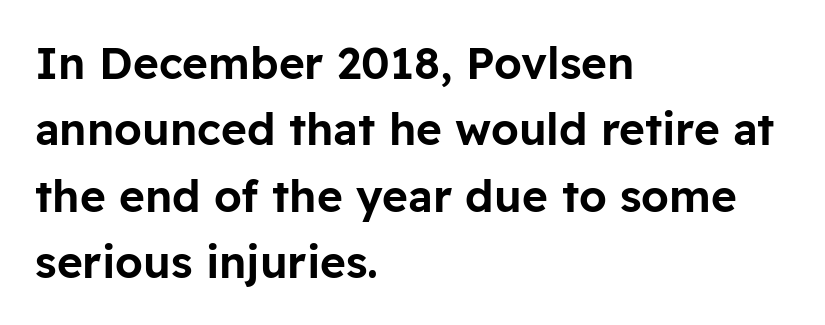
The image shows 44 px sans-serif type, upright; set left-aligned, normal line spacing (1.51x), normal letter spacing, not underlined; low stroke contrast and a medium x-height.
